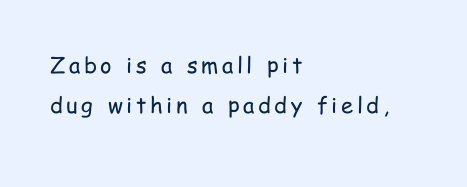
Nobody drew a line under any word here. Nope, not italic — everything's standing straight. Weight class: somewhere from thin through regular. Horizontally, the lines are justified to the leading edge only.
